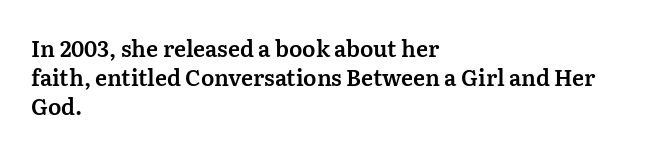
The image shows 22 px text type, upright; set left-aligned, normal line spacing (1.32x), normal letter spacing, not underlined.
